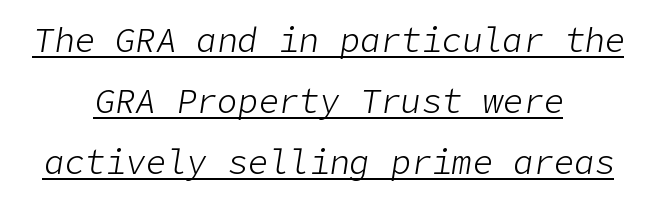
Q: Is the text bold? A: No.
Q: Is the text italic (slanted)? A: Yes, it leans right by about 9 degrees.
Q: Is the text underlined? A: Yes.
Q: How is the paragraph aligned? A: Centered.
Q: Is the spacing between letters normal or unusually wide? A: Normal.
Q: Width (condensed, normal, or wide)? A: Normal.
Q: Stroke contrast? A: Low.
Q: x-height? A: Medium.
